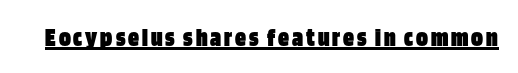
This is heavy type, rendered in bold. Tall strokes in this sample are plumb rather than angled. The lettering is marked with a stroke running underneath it.
